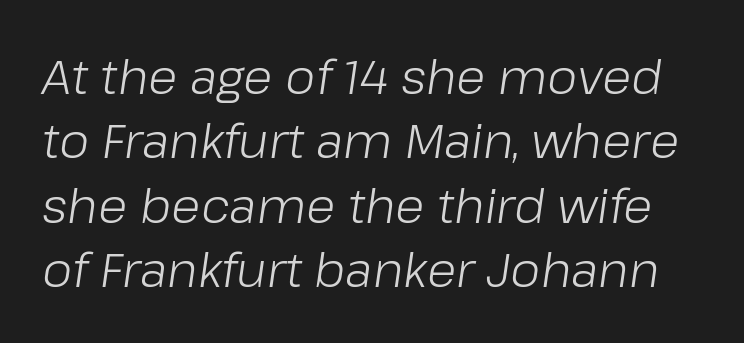
{"italic": "yes", "lean": "right", "slant_degrees": 8, "bold": "no", "weight": "light", "width": "normal", "stroke_contrast": "low", "x_height": "medium", "monospaced": "no", "underline": "no", "line_spacing": "normal", "line_spacing_ratio": 1.34, "letter_spacing": "normal", "letter_spacing_em": 0.0, "glyph_px": 48}
